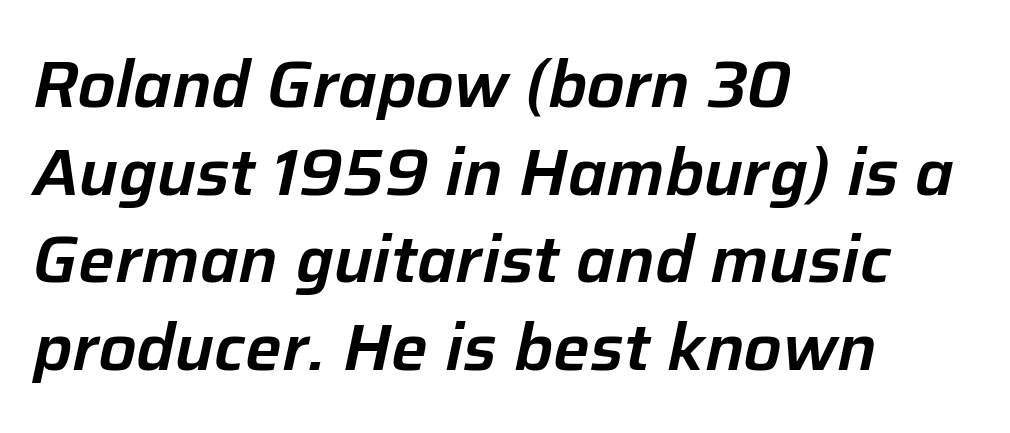
The image shows 65 px text type, italic (leaning right); set left-aligned, normal line spacing (1.35x), normal letter spacing, not underlined; low stroke contrast and a medium x-height.
